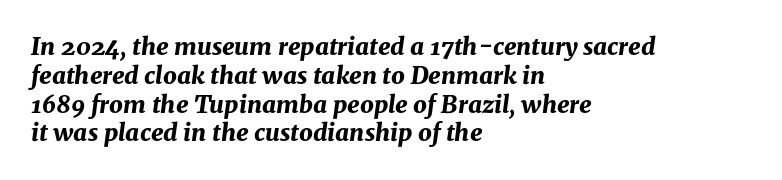
The image shows 24 px bold type, italic (leaning right); set left-aligned, line spacing 1.2x, normal letter spacing, not underlined.
